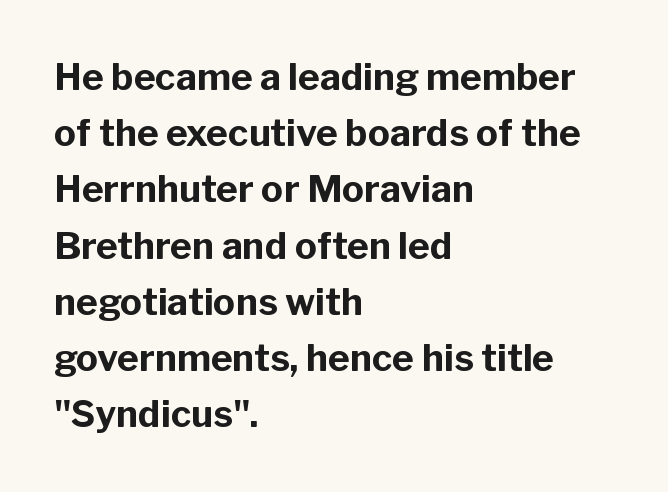
The image shows 37 px bold sans-serif type, upright; set left-aligned, normal line spacing (1.52x), normal letter spacing, not underlined; low stroke contrast and a medium x-height.
